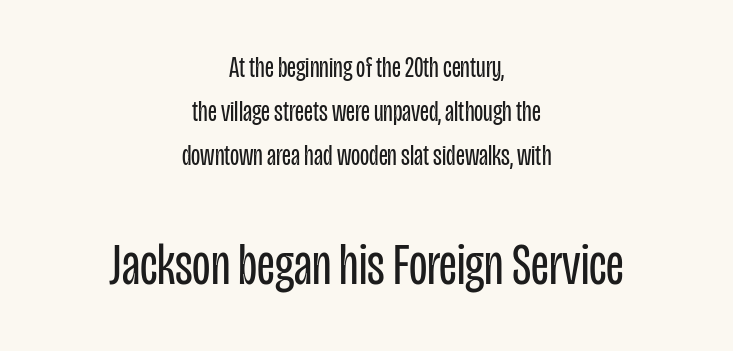
Character size in the trailing block exceeds that of the leading block. It's the straight-up-and-down kind of type. Students, note that the glyphs here touch the page at normal intervals. Proportional: the letters do not fall into vertical columns. The face used here is a sans, in the tradition of grotesques and geometrics.
